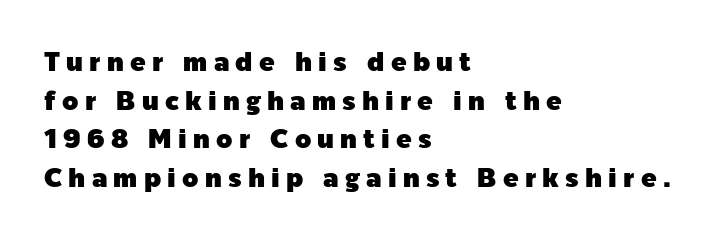
{"italic": "no", "underline": "no", "align": "left", "line_spacing": "normal", "line_spacing_ratio": 1.49, "letter_spacing": "wide", "letter_spacing_em": 0.24, "glyph_px": 26}
